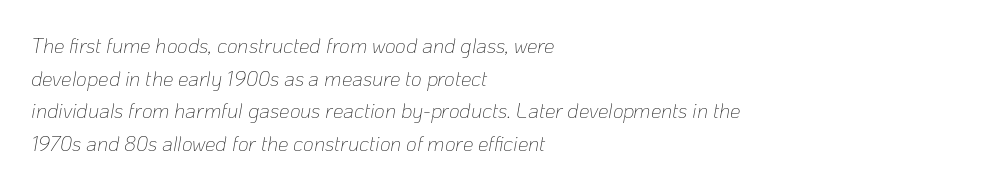
The weight tops out at a normal text grade. In terms of leading, this rendering sits right in the middle. Clear beneath every line of the passage. The passage is arranged the way most books set body copy — flush left. The letterforms sit shoulder to shoulder at normal distance. The typography opts for an oblique posture over an upright one.
